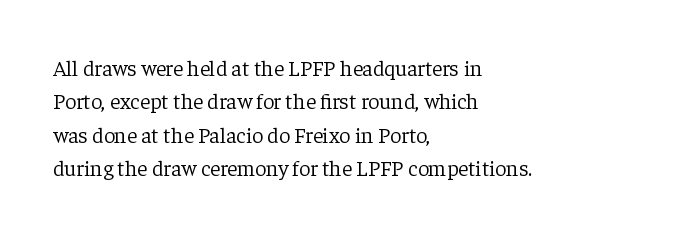
Q: Is the text bold? A: No.
Q: Is the text italic (slanted)? A: No, it is upright.
Q: Is the text underlined? A: No.
Q: How is the paragraph aligned? A: Left-aligned.
Q: Is the spacing between letters normal or unusually wide? A: Normal.
Q: Is the spacing between lines tight, normal or loose? A: Normal.
